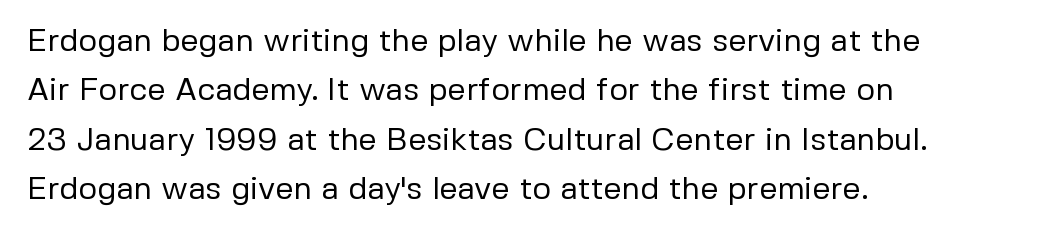
Q: Is the text bold? A: No.
Q: Is the text italic (slanted)? A: No, it is upright.
Q: Is the typeface a serif or a sans-serif typeface? A: Sans-serif.
Q: Is the text underlined? A: No.
Q: How is the paragraph aligned? A: Left-aligned.
Q: Is the spacing between letters normal or unusually wide? A: Normal.
Q: Is the spacing between lines tight, normal or loose? A: Normal.
Q: Width (condensed, normal, or wide)? A: Normal.
Q: Stroke contrast? A: Low.
Q: x-height? A: Medium.
Q: Monospaced? A: No.
